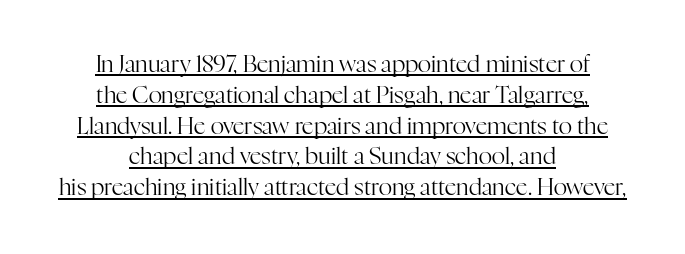
The image shows 23 px text type, upright; set centered, normal line spacing (1.34x), normal letter spacing, underlined.
